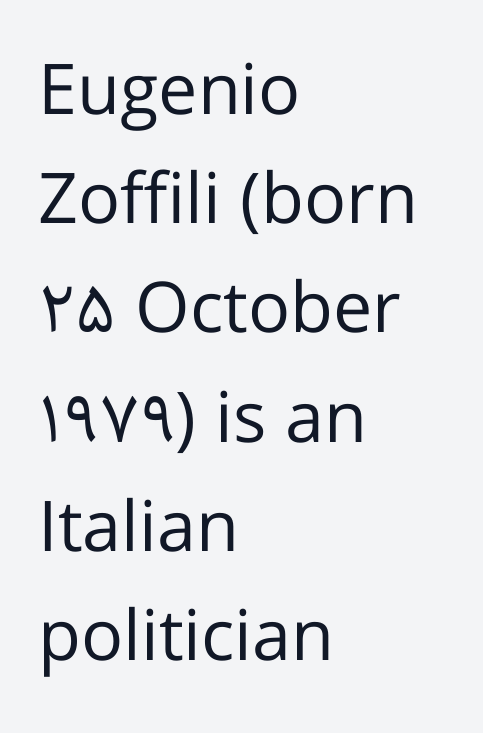
Q: Is the text bold? A: No.
Q: Is the text italic (slanted)? A: No, it is upright.
Q: Is the typeface a serif or a sans-serif typeface? A: Sans-serif.
Q: Is the text underlined? A: No.
Q: How is the paragraph aligned? A: Left-aligned.
Q: Is the spacing between letters normal or unusually wide? A: Normal.
Q: Is the spacing between lines tight, normal or loose? A: Normal.
Q: Width (condensed, normal, or wide)? A: Normal.
Q: Stroke contrast? A: Low.
Q: x-height? A: Medium.
Q: Monospaced? A: No.
